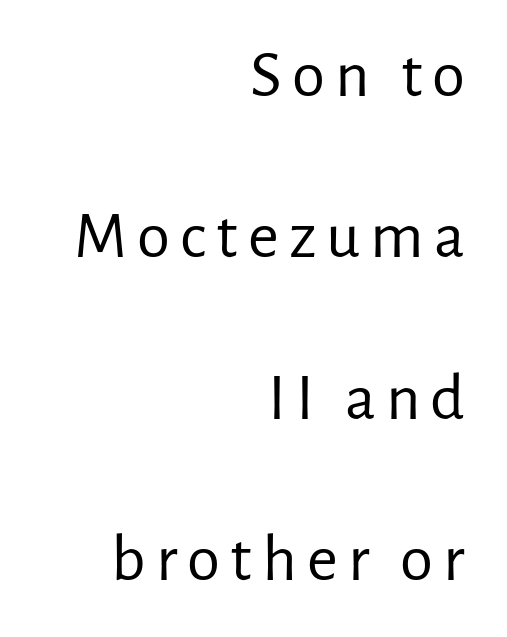
The image shows 67 px regular-weight sans-serif type, upright; set right-aligned, loose line spacing (2.41x), not underlined; low stroke contrast and a medium x-height.
